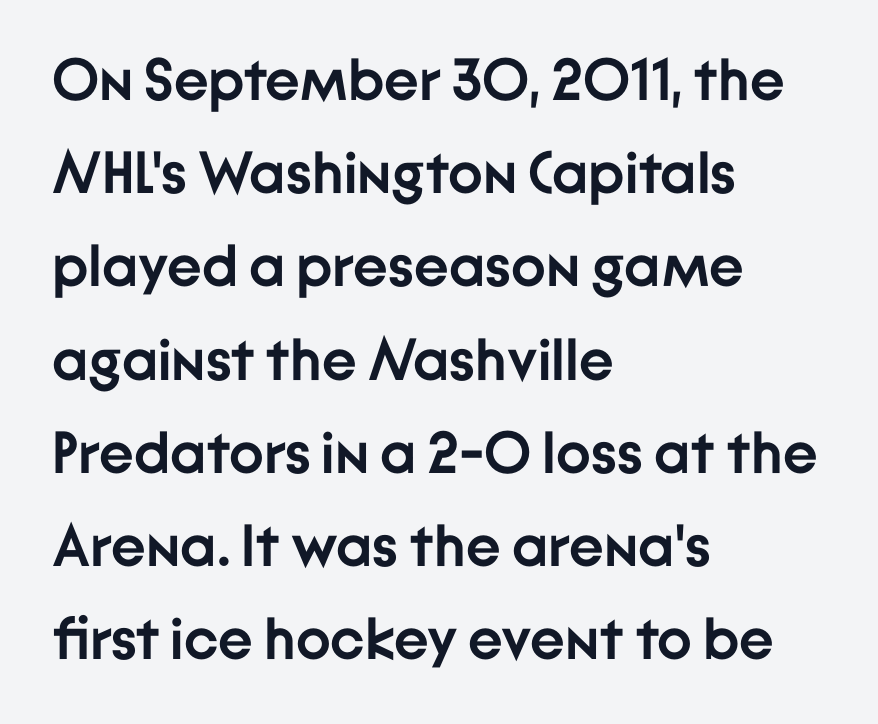
The image shows 59 px semibold sans-serif type, upright; set left-aligned, normal line spacing (1.58x), normal letter spacing, not underlined; low stroke contrast and a medium x-height.
